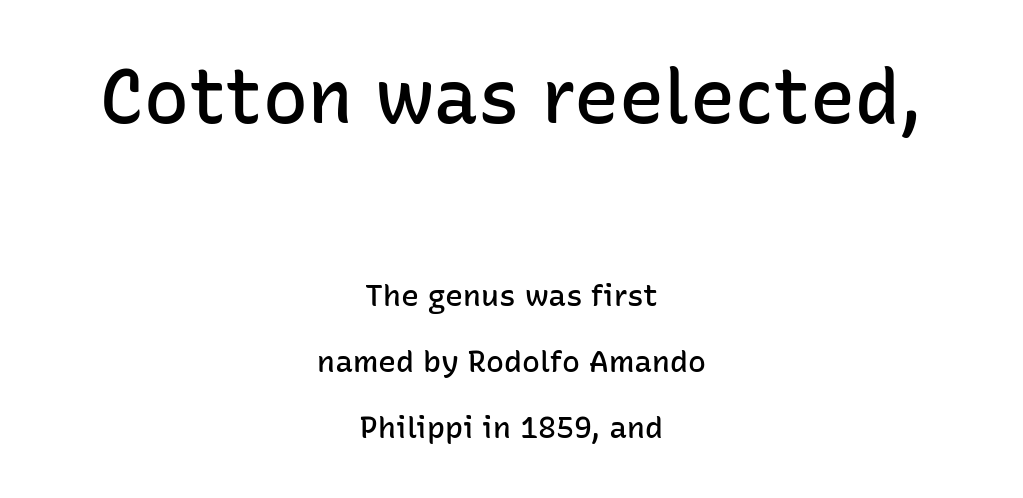
{"serif": "no", "italic": "no", "bold": "semi", "weight": "semibold", "width": "normal", "stroke_contrast": "low", "x_height": "medium", "monospaced": "no", "underline": "no", "align": "center", "line_spacing": "loose", "line_spacing_ratio": 2.21, "letter_spacing": "normal", "letter_spacing_em": 0.0, "larger_block": "first", "size_ratio": 2.5, "glyph_px": 75}
